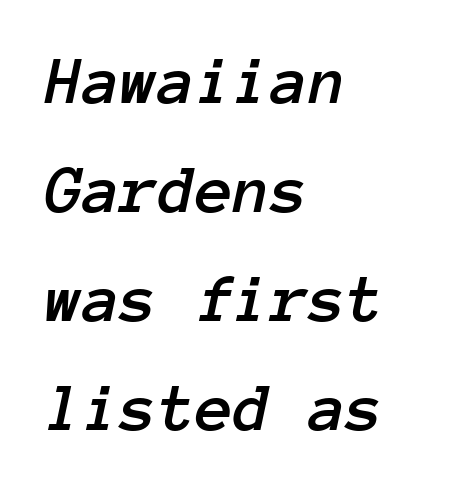
The image shows 69 px text type, italic (leaning right), monospaced; set left-aligned, normal line spacing (1.58x), normal letter spacing, not underlined; low stroke contrast and a medium x-height.
